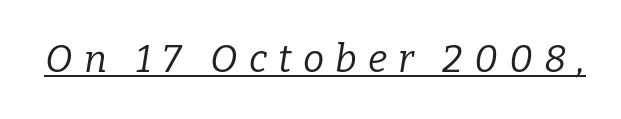
{"serif": "yes", "italic": "yes", "lean": "right", "slant_degrees": 9, "bold": "no", "weight": "regular", "width": "normal", "stroke_contrast": "low", "x_height": "medium", "monospaced": "no", "underline": "yes", "letter_spacing": "wide", "letter_spacing_em": 0.29, "glyph_px": 38}
